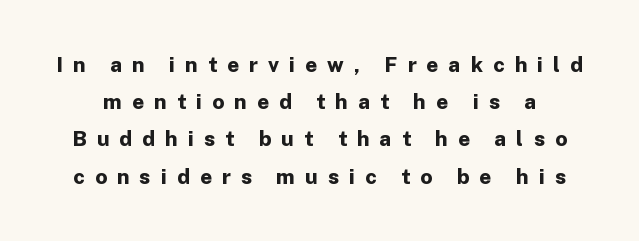
The image shows 21 px bold type, upright; set line spacing 1.77x, unusually wide letter spacing (+0.48 em), not underlined.
